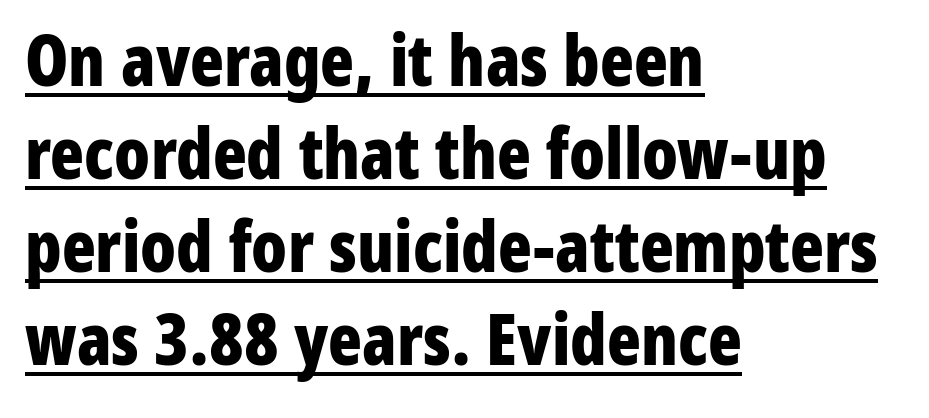
The image shows 70 px bold, condensed sans-serif type, upright; set left-aligned, normal line spacing (1.33x), normal letter spacing, underlined; low stroke contrast and a medium x-height.
